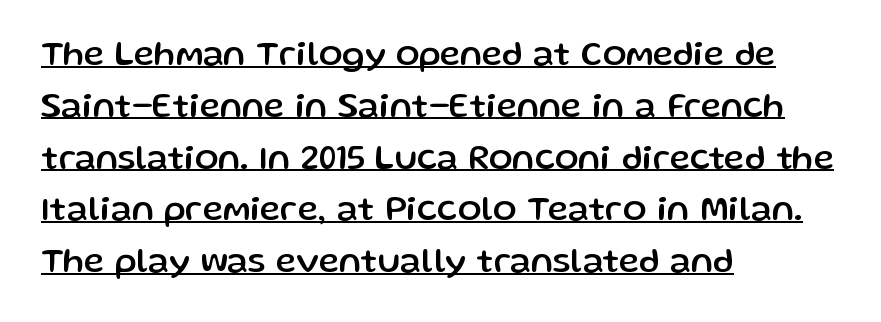
If you drew a line through each stem, it would be perfectly vertical. Caption: lettering with a line underneath. Varying glyph widths throughout — classic text-font behaviour. A normal amount of white space separates one row of letters from the next.
